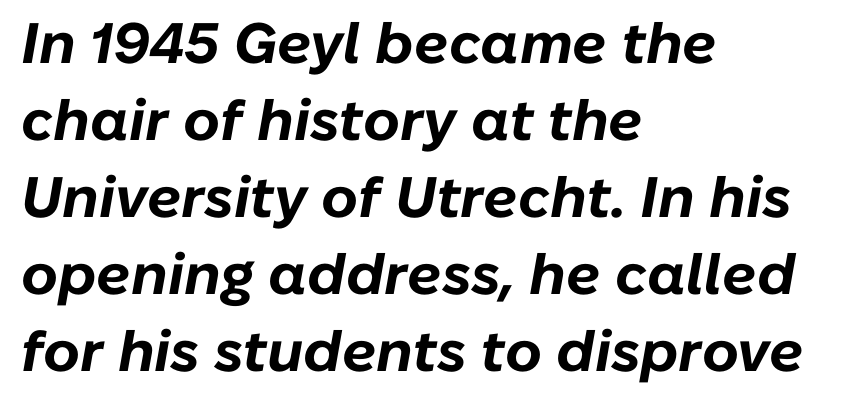
Q: Is the text bold? A: Yes.
Q: Is the text italic (slanted)? A: Yes, it leans right by about 10 degrees.
Q: Is the text underlined? A: No.
Q: How is the paragraph aligned? A: Left-aligned.
Q: Is the spacing between letters normal or unusually wide? A: Normal.
Q: Is the spacing between lines tight, normal or loose? A: Normal.
Q: Width (condensed, normal, or wide)? A: Normal.
Q: Stroke contrast? A: Low.
Q: x-height? A: Medium.
Q: Monospaced? A: No.
